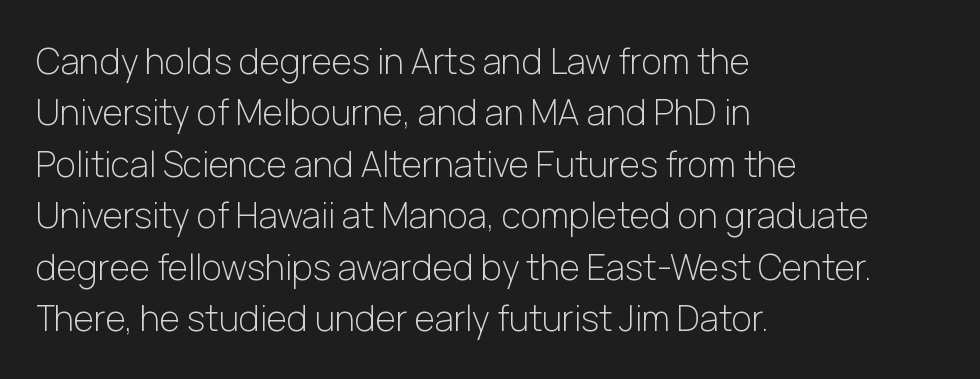
{"serif": "no", "italic": "no", "bold": "no", "weight": "light", "width": "normal", "stroke_contrast": "low", "x_height": "medium", "monospaced": "no", "underline": "no", "align": "left", "line_spacing": "normal", "line_spacing_ratio": 1.47, "letter_spacing": "normal", "letter_spacing_em": 0.0, "glyph_px": 35}
